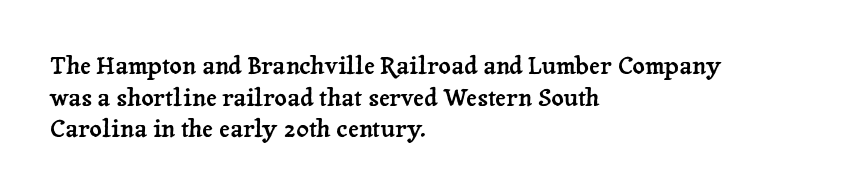
The letterforms sit shoulder to shoulder at normal distance. In terms of leading, this rendering sits right in the middle. The rendering anchors every line to the left-hand side. Style check: upright.
